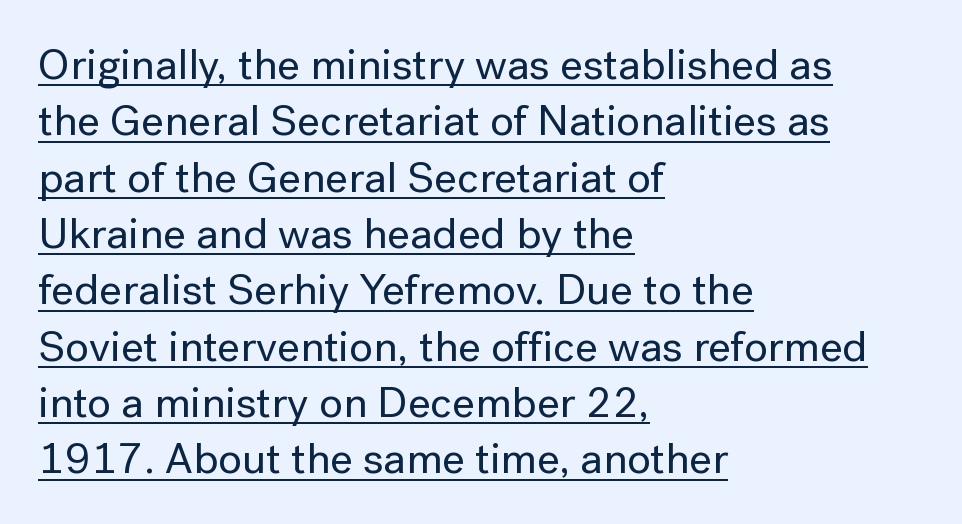
{"serif": "no", "italic": "no", "width": "normal", "stroke_contrast": "low", "x_height": "medium", "monospaced": "no", "underline": "yes", "align": "left", "line_spacing": "normal", "line_spacing_ratio": 1.28, "letter_spacing": "normal", "letter_spacing_em": 0.0, "glyph_px": 44}
